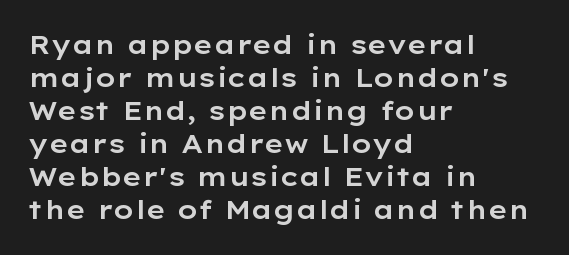
The image shows 26 px text type, upright; set left-aligned, normal line spacing (1.27x), normal letter spacing, not underlined.
